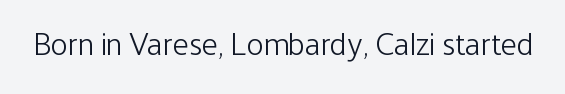
Descender tails drop into unmarked territory. Font category for this specimen: sans-serif. If you drew a line through each stem, it would be perfectly vertical. Nothing unusual about the tracking: characters are spaced as the font intends.
